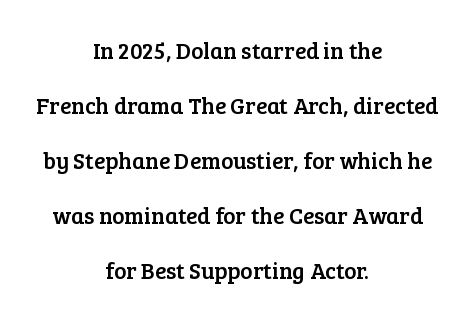
{"italic": "no", "underline": "no", "align": "center", "line_spacing": "loose", "line_spacing_ratio": 2.39, "letter_spacing": "normal", "letter_spacing_em": 0.0, "glyph_px": 23}
